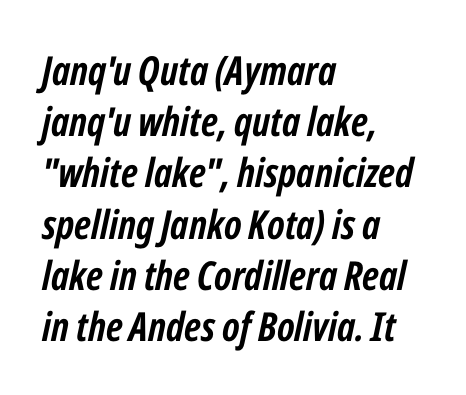
The image shows 40 px semibold, condensed type, italic (leaning right); set left-aligned, normal line spacing (1.28x), normal letter spacing, not underlined; low stroke contrast and a medium x-height.
